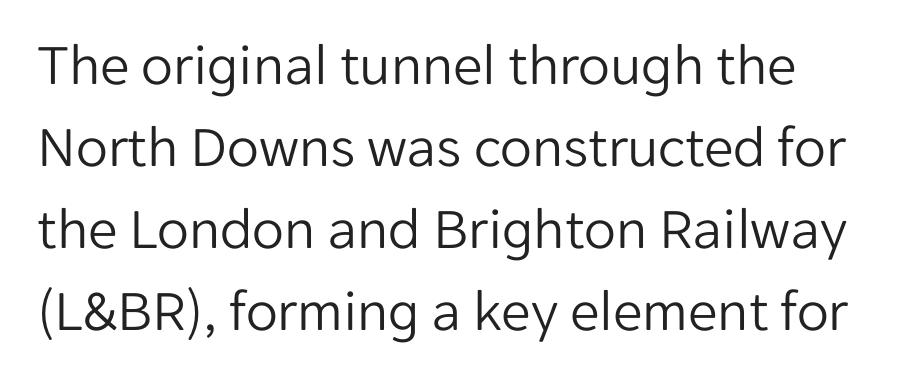
The image shows 59 px light sans-serif type, upright; set normal line spacing (1.39x), normal letter spacing, not underlined; low stroke contrast and a medium x-height.
